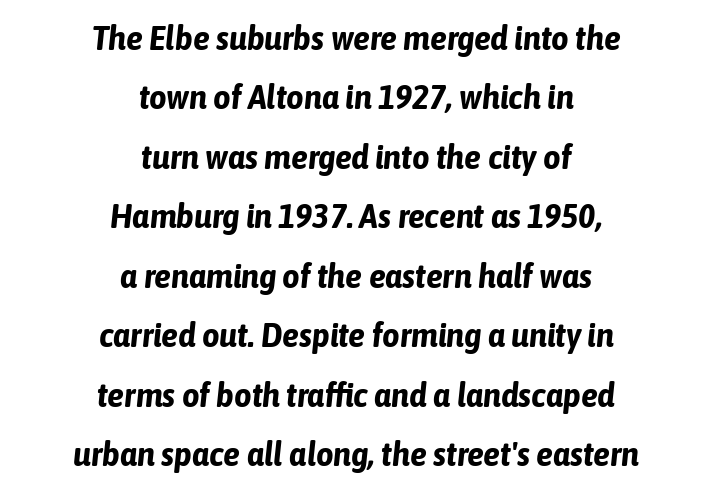
{"italic": "yes", "lean": "right", "slant_degrees": 6, "bold": "yes", "weight": "bold", "width": "condensed", "stroke_contrast": "low", "x_height": "medium", "monospaced": "no", "underline": "no", "align": "center", "line_spacing_ratio": 1.75, "letter_spacing": "normal", "letter_spacing_em": 0.0, "glyph_px": 34}
